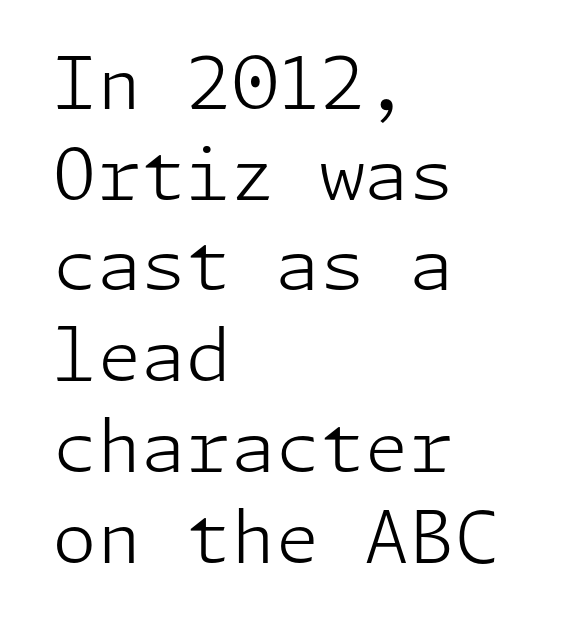
{"serif": "no", "italic": "no", "bold": "no", "weight": "light", "width": "normal", "stroke_contrast": "low", "x_height": "medium", "underline": "no", "align": "left", "line_spacing": "normal", "line_spacing_ratio": 1.26, "letter_spacing": "normal", "letter_spacing_em": 0.0, "glyph_px": 72}
